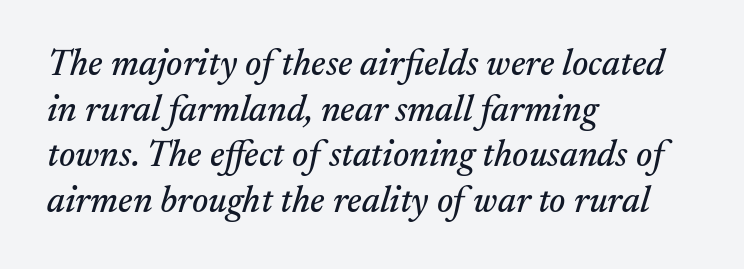
Here the glyphs are tracked normally, forming tight word shapes. Varying glyph widths throughout — classic text-font behaviour. Plain, unruled lines of type. The glyphs look as if they've been sheared to an angle. The lines in this sample share a left origin and differ only in where they stop.
